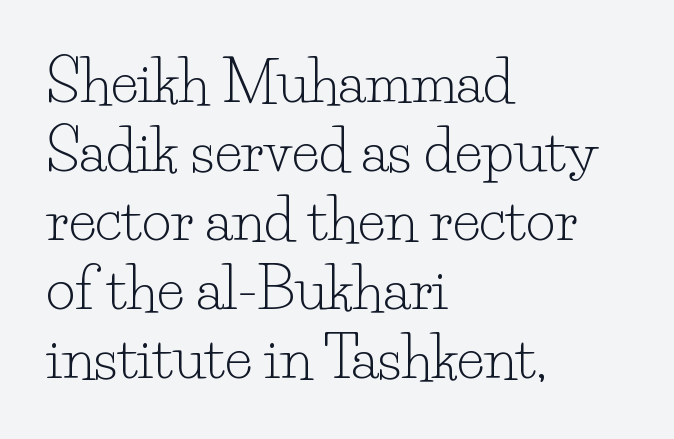
Q: Is the text bold? A: No.
Q: Is the text italic (slanted)? A: No, it is upright.
Q: Is the typeface a serif or a sans-serif typeface? A: Serif.
Q: Is the text underlined? A: No.
Q: How is the paragraph aligned? A: Left-aligned.
Q: Is the spacing between letters normal or unusually wide? A: Normal.
Q: Width (condensed, normal, or wide)? A: Normal.
Q: Stroke contrast? A: Low.
Q: x-height? A: Small.
Q: Monospaced? A: No.
